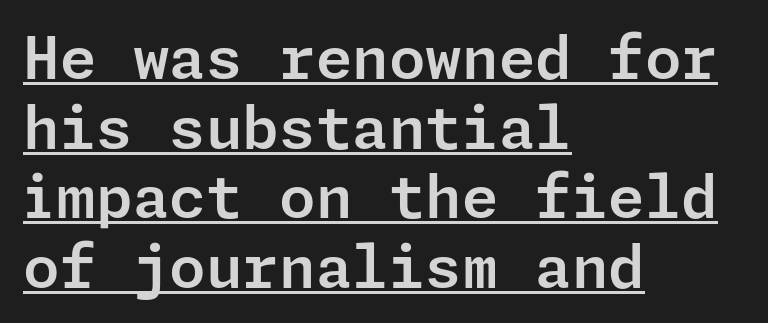
The image shows 59 px sans-serif type, upright; set left-aligned, line spacing 1.18x, normal letter spacing, underlined; low stroke contrast and a medium x-height.
